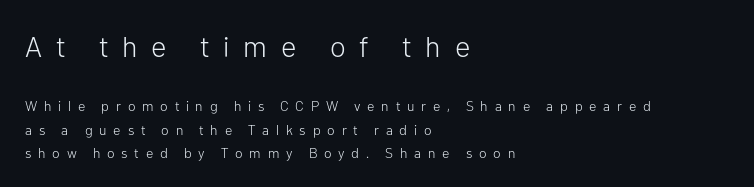
The face looks like a standard text weight, possibly lighter. Nope, not italic — everything's standing straight. Baseline-to-baseline distance is the conventional proportion of letter height. Characters follow at a spacing far wider than the type designer built in. Each letter keeps its own natural width here, so spacing adapts to shape. These two chunks differ in scale, with the top chunk taking the larger measure.
